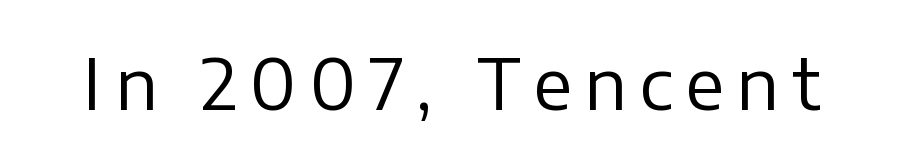
The image shows 70 px regular-weight sans-serif type, upright; set not underlined; low stroke contrast and a medium x-height.
